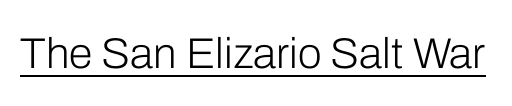
{"serif": "no", "italic": "no", "bold": "no", "weight": "light", "width": "normal", "stroke_contrast": "low", "x_height": "medium", "monospaced": "no", "underline": "yes", "letter_spacing": "normal", "letter_spacing_em": 0.0, "glyph_px": 43}
